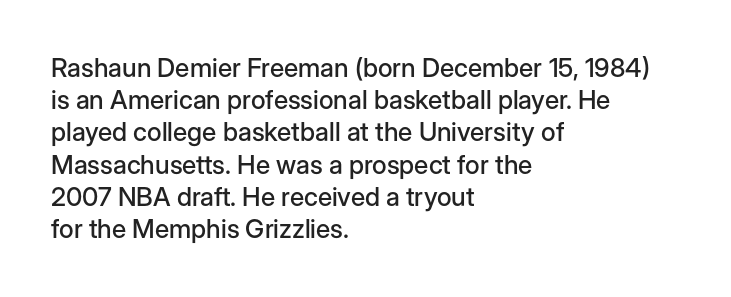
The image shows 26 px text type, upright; set left-aligned, line spacing 1.24x, normal letter spacing, not underlined.
